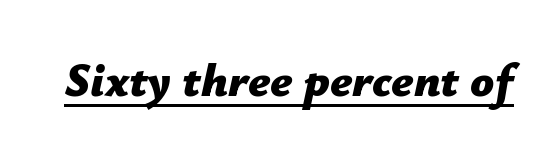
Q: Is the text bold? A: Yes.
Q: Is the text italic (slanted)? A: Yes, it leans right by about 12 degrees.
Q: Is the text underlined? A: Yes.
Q: Is the spacing between letters normal or unusually wide? A: Normal.
Q: Width (condensed, normal, or wide)? A: Normal.
Q: Stroke contrast? A: Low.
Q: x-height? A: Medium.
Q: Monospaced? A: No.
